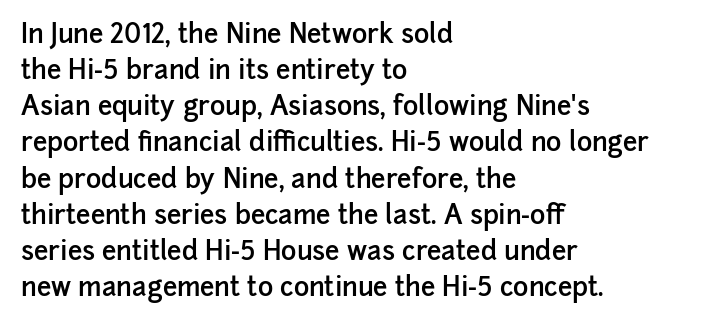
{"italic": "no", "bold": "semi", "underline": "no", "align": "left", "line_spacing": "normal", "line_spacing_ratio": 1.39, "letter_spacing": "normal", "letter_spacing_em": 0.0, "glyph_px": 26}
